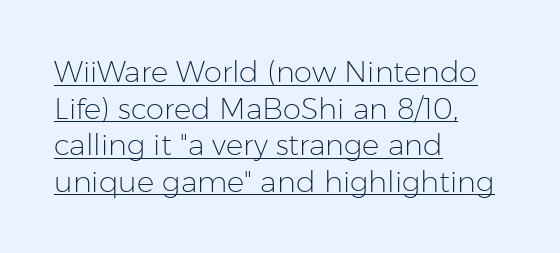
{"serif": "no", "italic": "no", "bold": "no", "weight": "light", "width": "normal", "stroke_contrast": "low", "x_height": "medium", "monospaced": "no", "underline": "yes", "align": "left", "line_spacing": "normal", "line_spacing_ratio": 1.26, "letter_spacing": "normal", "letter_spacing_em": 0.0, "glyph_px": 29}
